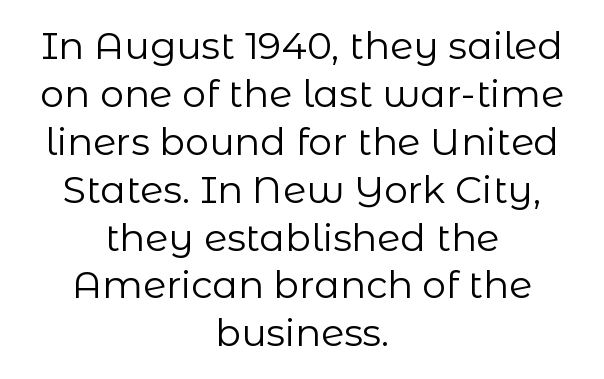
The image shows 38 px regular-weight sans-serif type, upright; set centered, normal line spacing (1.26x), normal letter spacing, not underlined; low stroke contrast and a medium x-height.
